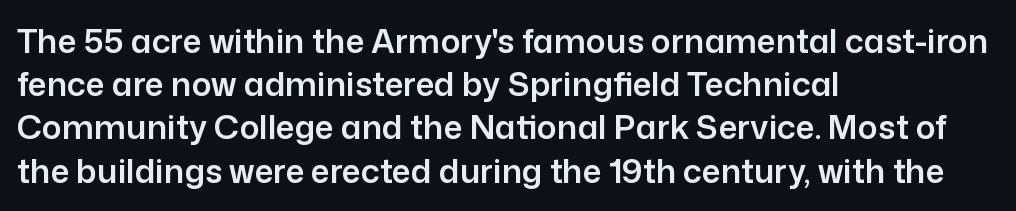
Q: Is the text italic (slanted)? A: No, it is upright.
Q: Is the typeface a serif or a sans-serif typeface? A: Sans-serif.
Q: Is the text underlined? A: No.
Q: How is the paragraph aligned? A: Left-aligned.
Q: Is the spacing between letters normal or unusually wide? A: Normal.
Q: Is the spacing between lines tight, normal or loose? A: Normal.
Q: Width (condensed, normal, or wide)? A: Normal.
Q: Stroke contrast? A: Low.
Q: x-height? A: Medium.
Q: Monospaced? A: No.
